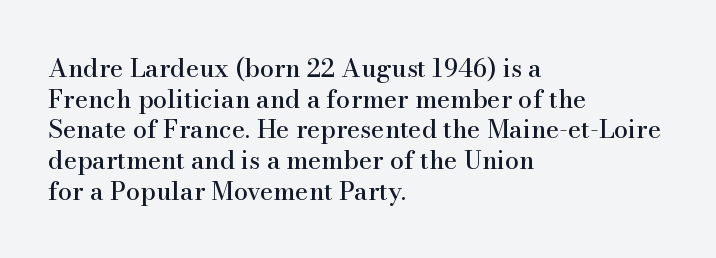
Which margin do the lines hug? The left one — the right edge is uneven. Bare-footed words on every line. Here the glyphs are tracked normally, forming tight word shapes. Does the lettering tilt? It doesn't — this is upright.
